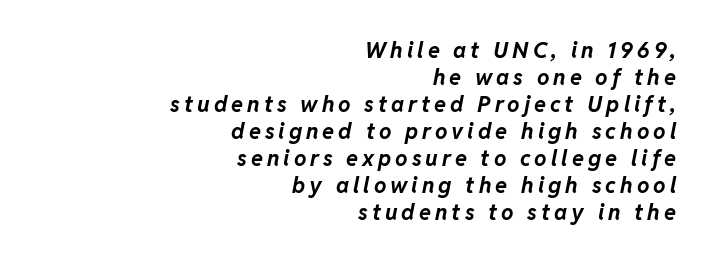
The compositor pushed each line to the right boundary. You'd pick this weight for a headline — it's a proper bold. The space directly below the letters is spotless. Does the lettering tilt? It does — this is italic.
